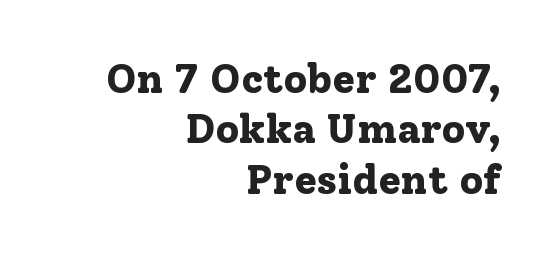
The image shows 41 px bold serif type, upright; set right-aligned, line spacing 1.23x, normal letter spacing, not underlined; low stroke contrast and a medium x-height.
